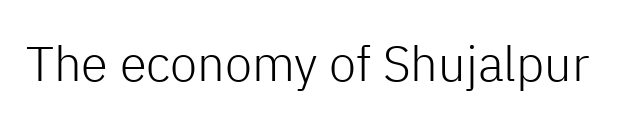
Q: Is the text bold? A: No.
Q: Is the text italic (slanted)? A: No, it is upright.
Q: Is the typeface a serif or a sans-serif typeface? A: Sans-serif.
Q: Is the text underlined? A: No.
Q: Is the spacing between letters normal or unusually wide? A: Normal.
Q: Width (condensed, normal, or wide)? A: Normal.
Q: Stroke contrast? A: Low.
Q: x-height? A: Medium.
Q: Monospaced? A: No.
